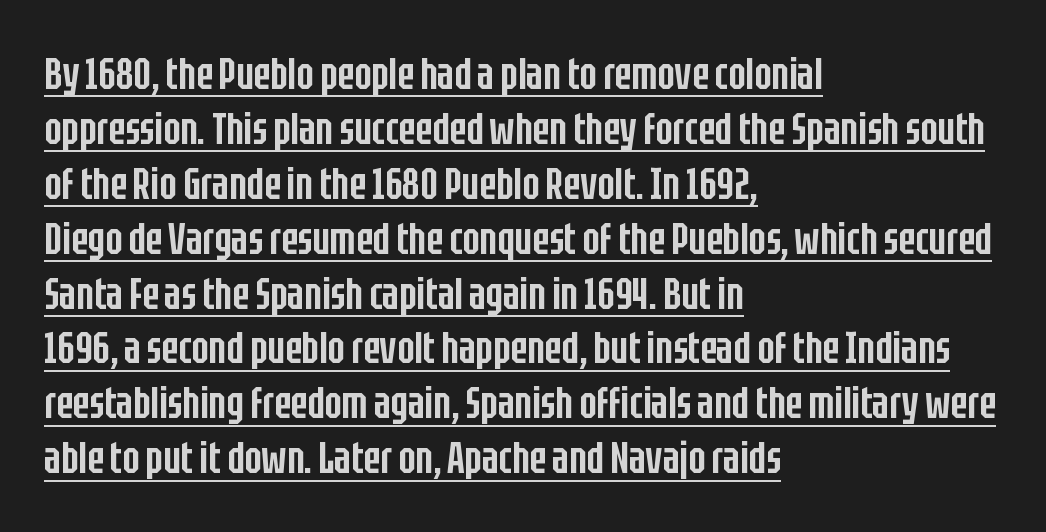
The image shows 45 px semibold, condensed sans-serif type, upright; set left-aligned, line spacing 1.22x, normal letter spacing, underlined; low stroke contrast and a large x-height.
